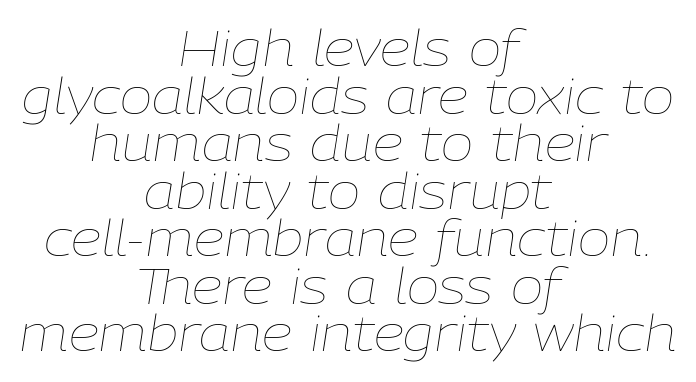
{"italic": "yes", "lean": "right", "slant_degrees": 9, "bold": "no", "weight": "thin", "width": "normal", "stroke_contrast": "low", "x_height": "medium", "monospaced": "no", "underline": "no", "align": "center", "line_spacing": "tight", "line_spacing_ratio": 0.97, "letter_spacing": "normal", "letter_spacing_em": 0.0, "glyph_px": 49}
